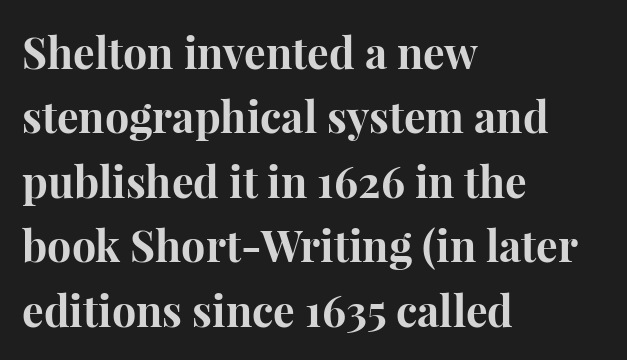
I'd describe the lettering as bold — thick and assertive. Upright lettering throughout. A typesetter would call this proportional, since set widths differ per character. How are the letters spaced? Ordinarily, with no added tracking. Visually the block forms a straight wall on the left and a jagged coastline on the right.
